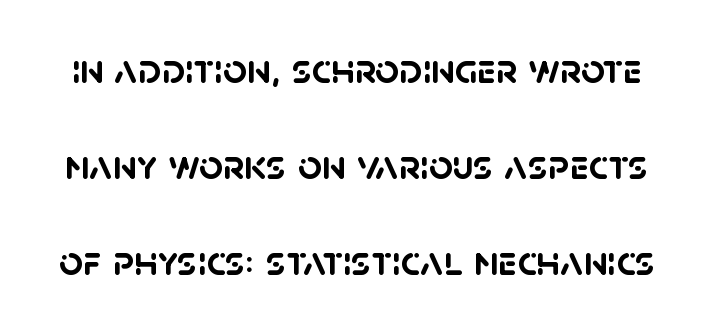
{"serif": "no", "bold": "yes", "weight": "semibold", "width": "normal", "stroke_contrast": "low", "x_height": "large", "monospaced": "no", "underline": "no", "line_spacing": "loose", "line_spacing_ratio": 2.29, "letter_spacing": "normal", "letter_spacing_em": 0.0, "glyph_px": 42}
